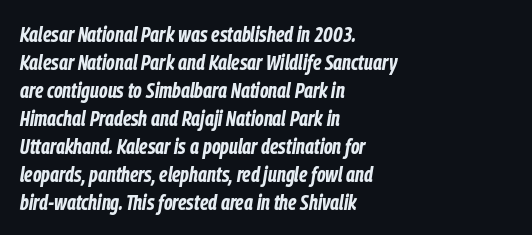
Normally led — the rows are evenly, conventionally spaced. Has an underline been added? It has not. The compositor pushed each line to the left boundary. The horizontal fit of the characters is conventional and even.
